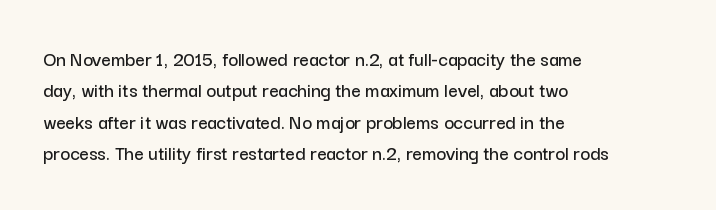
The image shows 21 px text type, upright; set left-aligned, normal line spacing (1.49x), normal letter spacing, not underlined.
